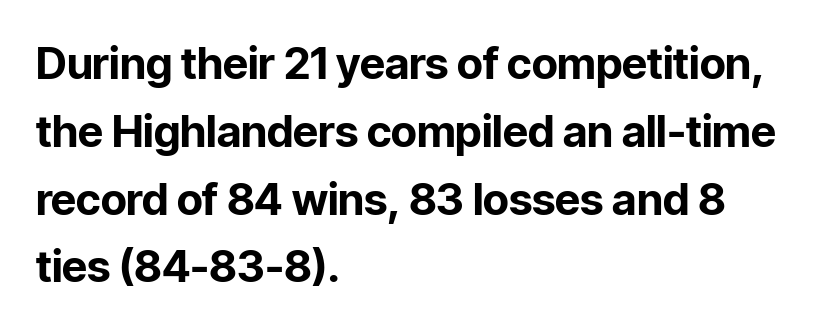
The image shows 44 px bold sans-serif type, upright; set left-aligned, normal line spacing (1.54x), normal letter spacing, not underlined; low stroke contrast and a medium x-height.
